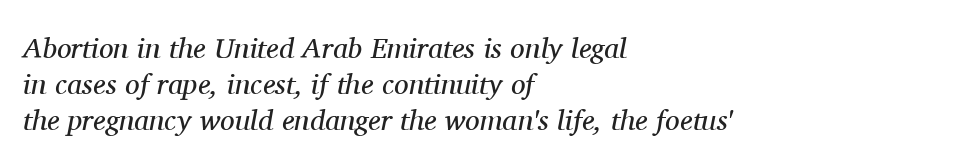
The image shows 29 px regular-weight serif type, italic (leaning right); set left-aligned, line spacing 1.24x, normal letter spacing, not underlined; medium stroke contrast and a medium x-height.
